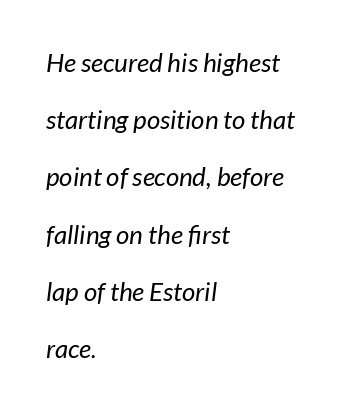
Would a proofreader flag this as italicized? Yes. The strokes carry an ordinary text weight at most. The letterforms sit shoulder to shoulder at normal distance. The setting favours the left margin, as ordinary paragraphs usually do. Descender tails drop into unmarked territory. Loosely led — the rows are spread out.
